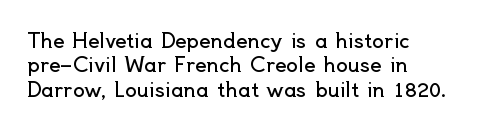
The image shows 20 px text type, upright; set left-aligned, line spacing 1.22x, normal letter spacing, not underlined.
